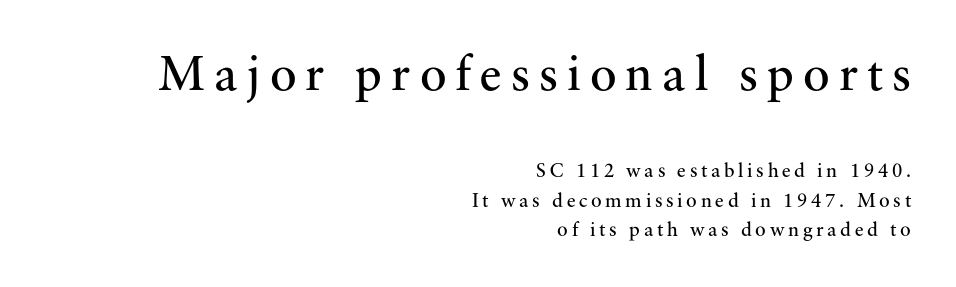
Q: Is the text bold? A: No.
Q: Is the text italic (slanted)? A: No, it is upright.
Q: Is the typeface a serif or a sans-serif typeface? A: Serif.
Q: Is the text underlined? A: No.
Q: How is the paragraph aligned? A: Right-aligned.
Q: Is the spacing between lines tight, normal or loose? A: Normal.
Q: Which block of text is set in a larger size, the first (top) or the second (bottom)? A: The first (top) one.
Q: Width (condensed, normal, or wide)? A: Normal.
Q: Stroke contrast? A: Medium.
Q: x-height? A: Small.
Q: Monospaced? A: No.
